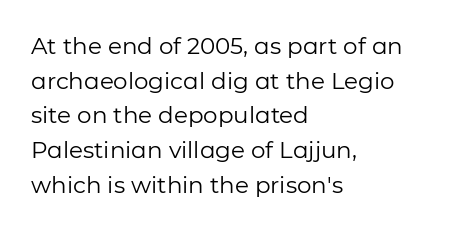
The image shows 23 px text type, upright; set left-aligned, normal line spacing (1.51x), normal letter spacing, not underlined.
